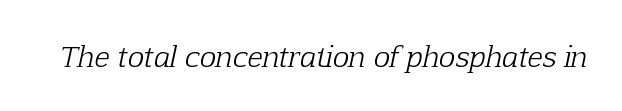
Q: Is the text bold? A: No.
Q: Is the text italic (slanted)? A: Yes, it leans right by about 12 degrees.
Q: Is the typeface a serif or a sans-serif typeface? A: Serif.
Q: Is the text underlined? A: No.
Q: Is the spacing between letters normal or unusually wide? A: Normal.
Q: Width (condensed, normal, or wide)? A: Normal.
Q: Stroke contrast? A: Low.
Q: x-height? A: Medium.
Q: Monospaced? A: No.
